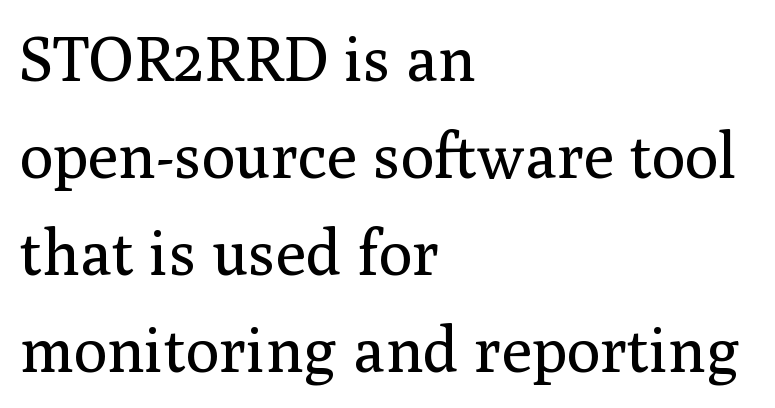
The image shows 63 px regular-weight serif type, upright; set left-aligned, normal line spacing (1.54x), normal letter spacing, not underlined; medium stroke contrast and a medium x-height.
